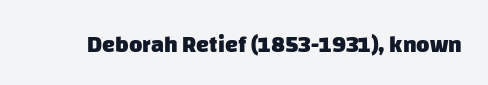
Q: Is the text bold? A: Yes.
Q: Is the text underlined? A: No.
Q: Is the spacing between letters normal or unusually wide? A: Normal.
